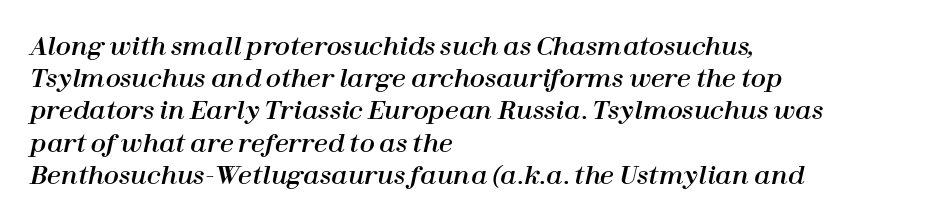
The image shows 25 px text type, italic (leaning right); set left-aligned, normal line spacing (1.29x), normal letter spacing, not underlined.
